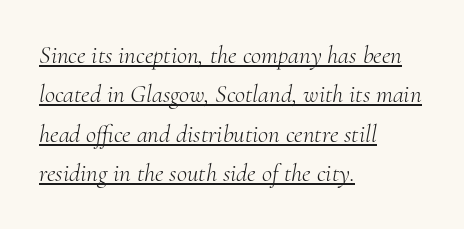
{"italic": "yes", "lean": "right", "slant_degrees": 10, "bold": "no", "underline": "yes", "align": "left", "line_spacing": "normal", "line_spacing_ratio": 1.58, "letter_spacing": "normal", "letter_spacing_em": 0.0, "glyph_px": 25}
